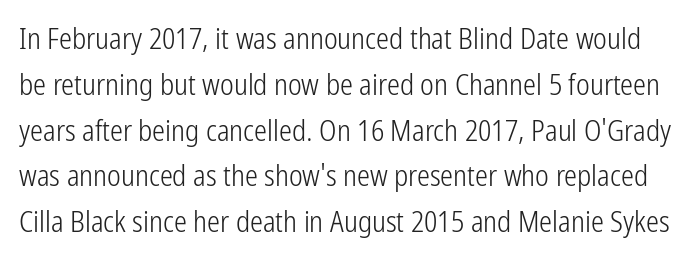
The image shows 29 px light, condensed sans-serif type, upright; set normal line spacing (1.58x), normal letter spacing, not underlined; low stroke contrast and a medium x-height.
